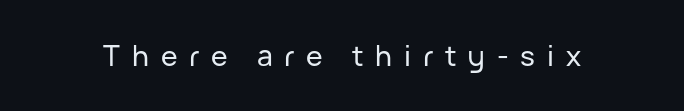
{"serif": "no", "italic": "no", "width": "normal", "stroke_contrast": "low", "x_height": "medium", "monospaced": "no", "underline": "no", "letter_spacing": "wide", "letter_spacing_em": 0.42, "glyph_px": 28}
